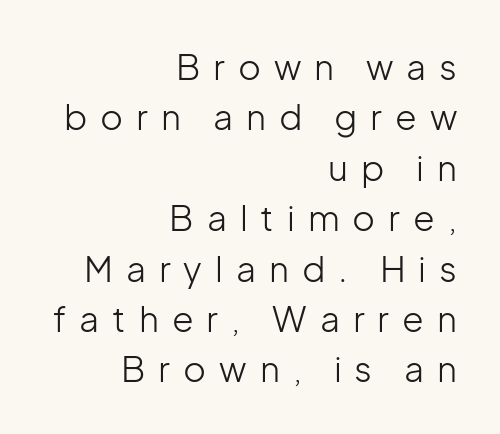
The image shows 35 px light sans-serif type, upright; set right-aligned, normal line spacing (1.44x), unusually wide letter spacing (+0.37 em), not underlined; low stroke contrast and a medium x-height.
